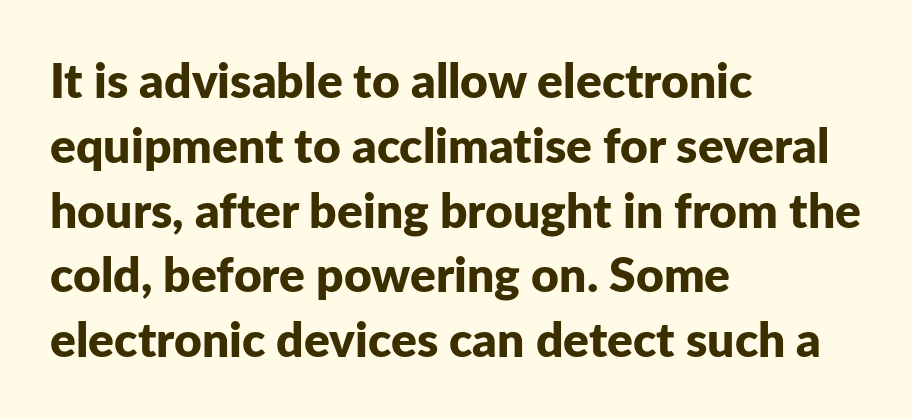
Q: Is the text bold? A: Yes.
Q: Is the text italic (slanted)? A: No, it is upright.
Q: Is the typeface a serif or a sans-serif typeface? A: Sans-serif.
Q: Is the text underlined? A: No.
Q: How is the paragraph aligned? A: Left-aligned.
Q: Is the spacing between letters normal or unusually wide? A: Normal.
Q: Is the spacing between lines tight, normal or loose? A: Normal.
Q: Width (condensed, normal, or wide)? A: Normal.
Q: Stroke contrast? A: Low.
Q: x-height? A: Medium.
Q: Monospaced? A: No.
